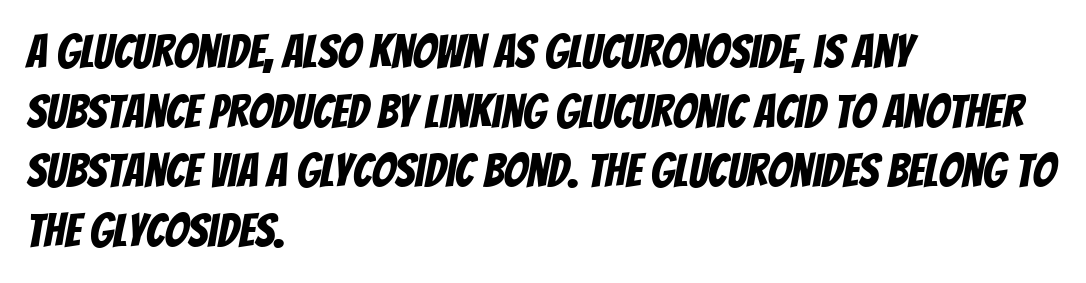
If you measured baseline to baseline, you'd find a middling distance. Plain, unruled lines of type. The letters carry no serifs — their stems end cleanly without finishing strokes. Layout note: lines flush left.
